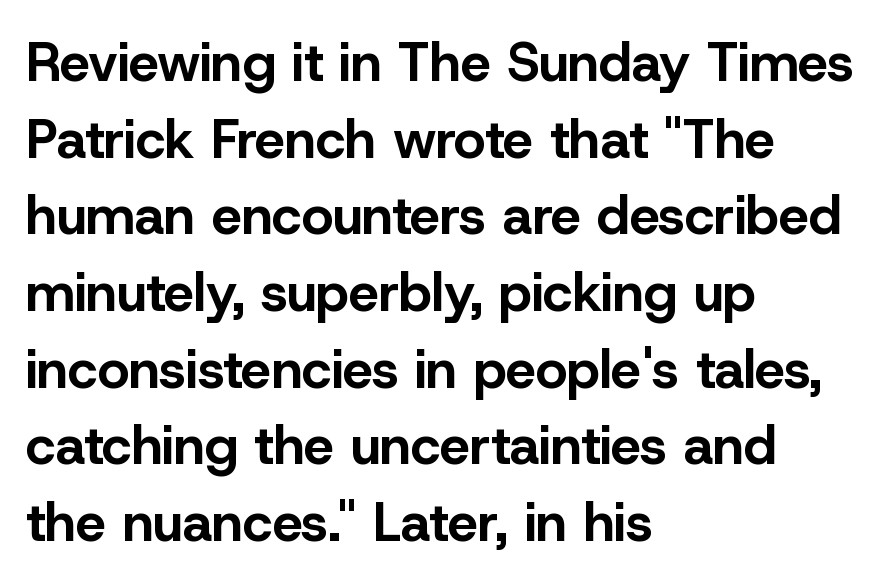
The image shows 54 px bold sans-serif type, upright; set left-aligned, normal line spacing (1.42x), normal letter spacing, not underlined; low stroke contrast and a medium x-height.
